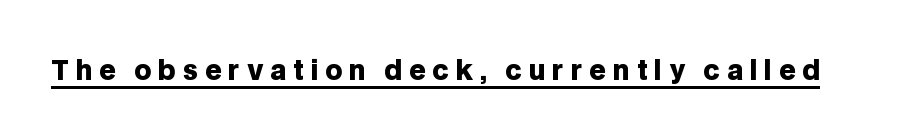
The font is running at its bold setting. Beneath each row of characters lies a ruled line. The tracking jumps out immediately: characters are airy and widely separated. Ordinary non-slanted type is in use.
